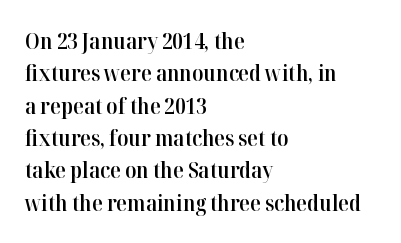
Q: Is the text bold? A: Semi-bold.
Q: Is the text italic (slanted)? A: No, it is upright.
Q: Is the text underlined? A: No.
Q: How is the paragraph aligned? A: Left-aligned.
Q: Is the spacing between letters normal or unusually wide? A: Normal.
Q: Is the spacing between lines tight, normal or loose? A: Normal.
